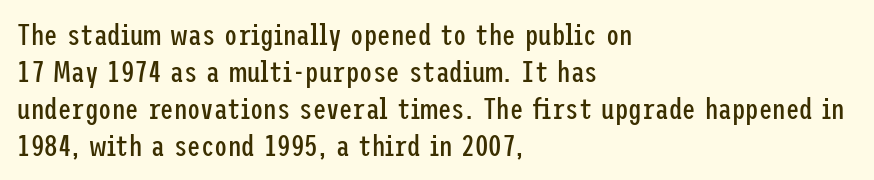
The image shows 30 px regular-weight, condensed sans-serif type, upright; set left-aligned, line spacing 1.23x, normal letter spacing, not underlined; low stroke contrast and a medium x-height.
